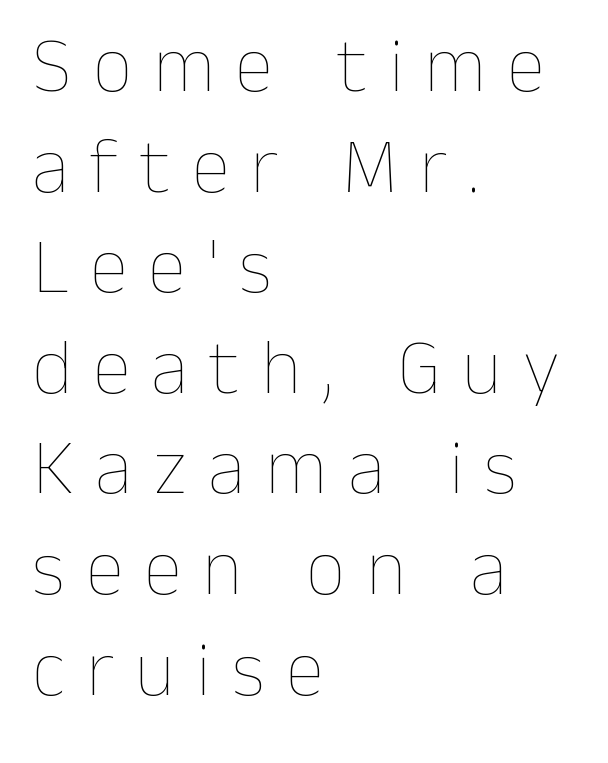
Short and long lines alike share a common starting point at left. Only glyphs here, with clear space below each row. You could not count columns in this text — the font is proportionally spaced. The rows are spaced the way most documents space them.
